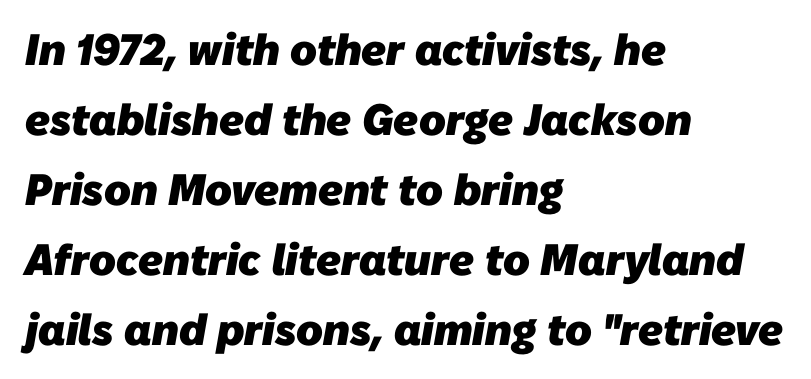
This sample has the flowing, uneven cadence of proportional lettering. Type without underlining. The typesetter chose a ragged-right arrangement here. Short note: letters normally spaced. The sample has been set heavy, in full bold.
